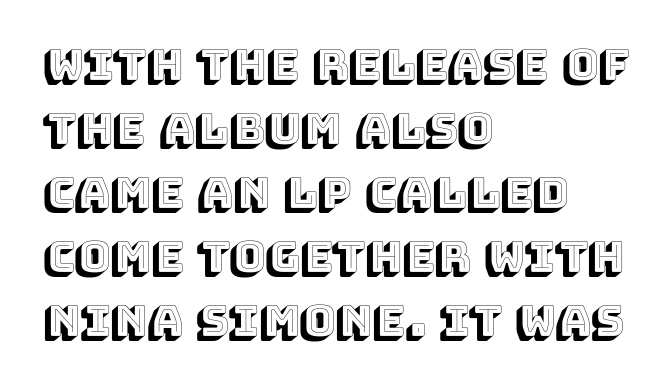
The image shows 43 px text type, upright; set left-aligned, normal line spacing (1.49x), normal letter spacing, not underlined; a large x-height.
